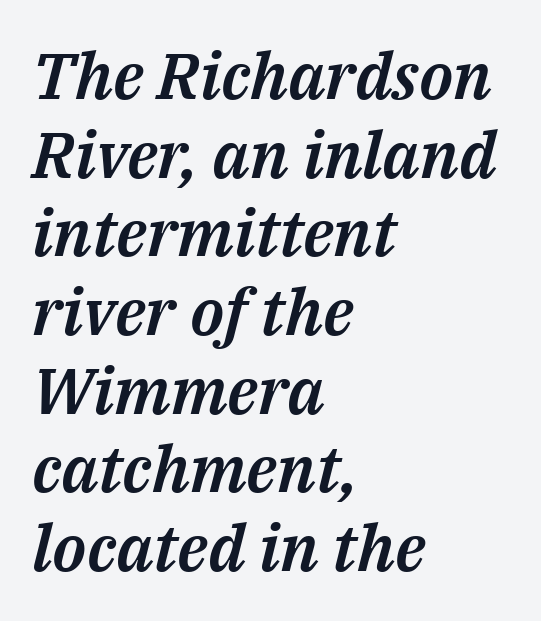
{"italic": "yes", "lean": "right", "slant_degrees": 14, "width": "normal", "stroke_contrast": "medium", "x_height": "medium", "monospaced": "no", "underline": "no", "align": "left", "line_spacing_ratio": 1.21, "letter_spacing": "normal", "letter_spacing_em": 0.0, "glyph_px": 65}
